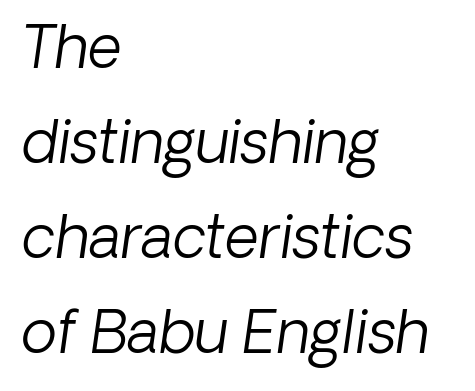
{"serif": "no", "bold": "no", "weight": "light", "width": "normal", "stroke_contrast": "low", "x_height": "medium", "monospaced": "no", "underline": "no", "align": "left", "line_spacing": "normal", "line_spacing_ratio": 1.61, "letter_spacing": "normal", "letter_spacing_em": 0.0, "glyph_px": 59}
